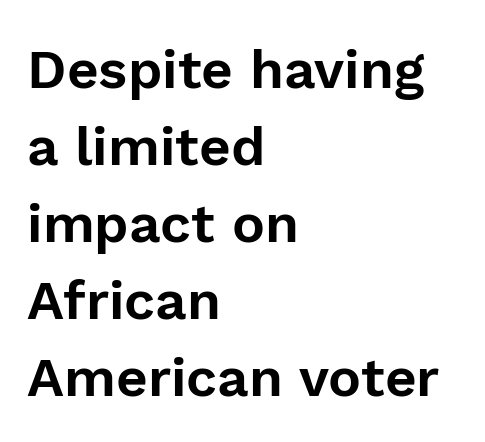
Q: Is the text italic (slanted)? A: No, it is upright.
Q: Is the typeface a serif or a sans-serif typeface? A: Sans-serif.
Q: Is the text underlined? A: No.
Q: How is the paragraph aligned? A: Left-aligned.
Q: Is the spacing between letters normal or unusually wide? A: Normal.
Q: Is the spacing between lines tight, normal or loose? A: Normal.
Q: Width (condensed, normal, or wide)? A: Normal.
Q: Stroke contrast? A: Low.
Q: x-height? A: Medium.
Q: Monospaced? A: No.
